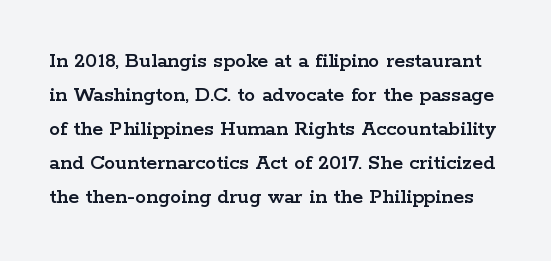
The passage shown has conventional tracking throughout. Rule under the text: the space is simply empty. Characters remain perfectly vertical along every line. The rows are spaced the way most documents space them.
